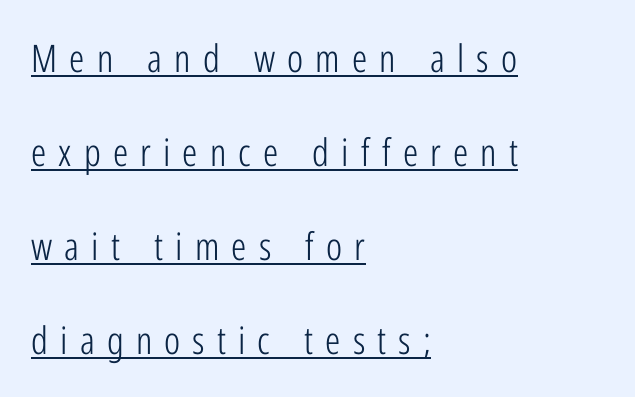
The image shows 38 px light, condensed sans-serif type, upright; set left-aligned, loose line spacing (2.47x), unusually wide letter spacing (+0.32 em), underlined; low stroke contrast and a medium x-height.
